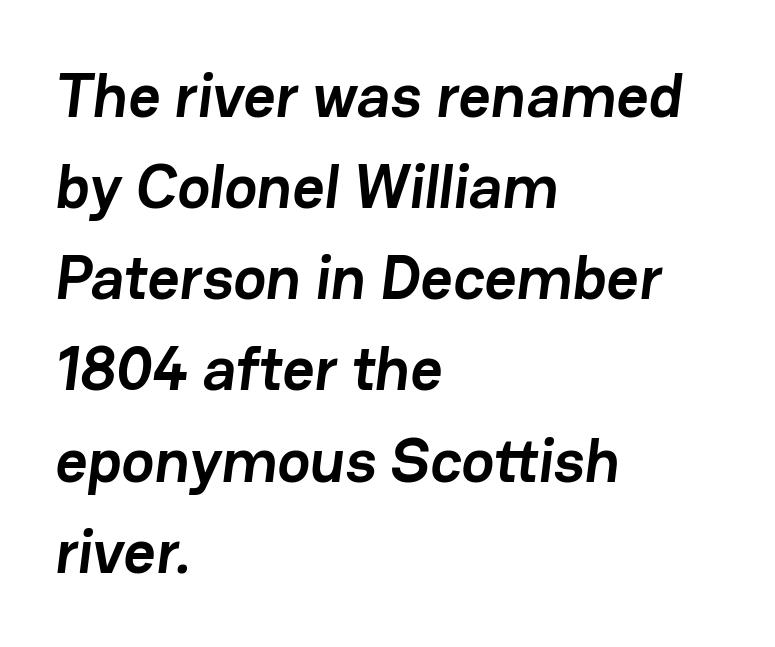
{"serif": "no", "bold": "yes", "weight": "semibold", "width": "normal", "stroke_contrast": "low", "x_height": "medium", "monospaced": "no", "underline": "no", "align": "left", "line_spacing": "normal", "line_spacing_ratio": 1.47, "letter_spacing": "normal", "letter_spacing_em": 0.0, "glyph_px": 62}
